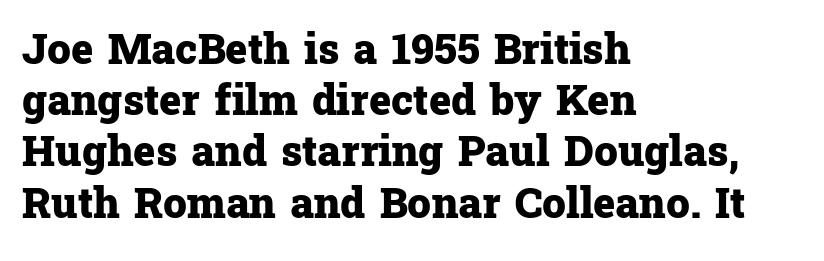
{"serif": "yes", "italic": "no", "bold": "yes", "weight": "heavy", "width": "normal", "stroke_contrast": "low", "x_height": "medium", "monospaced": "no", "underline": "no", "align": "left", "line_spacing_ratio": 1.22, "letter_spacing": "normal", "letter_spacing_em": 0.0, "glyph_px": 42}
